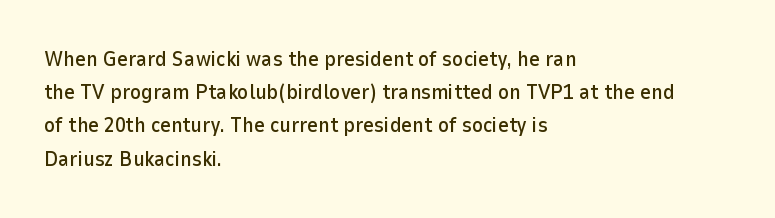
{"italic": "no", "underline": "no", "align": "left", "line_spacing": "normal", "line_spacing_ratio": 1.58, "letter_spacing": "normal", "letter_spacing_em": 0.0, "glyph_px": 21}
